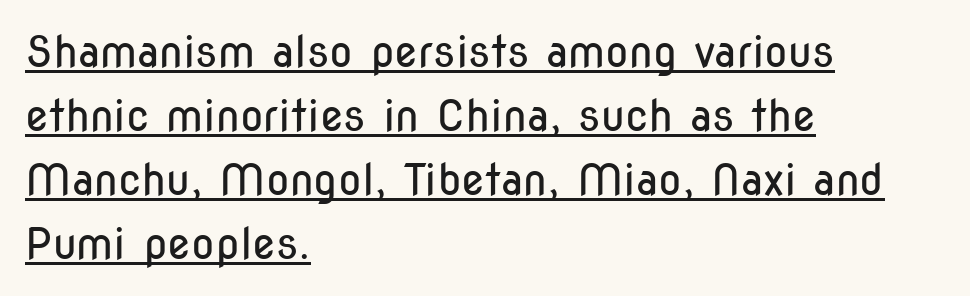
{"serif": "no", "italic": "no", "bold": "no", "weight": "regular", "width": "condensed", "stroke_contrast": "low", "x_height": "medium", "monospaced": "no", "underline": "yes", "align": "left", "line_spacing": "normal", "line_spacing_ratio": 1.49, "letter_spacing": "normal", "letter_spacing_em": 0.0, "glyph_px": 43}
